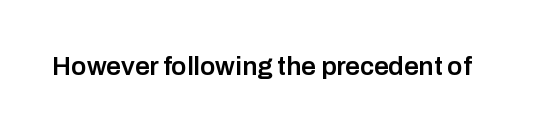
The image shows 26 px text type, upright; set normal letter spacing, not underlined.
